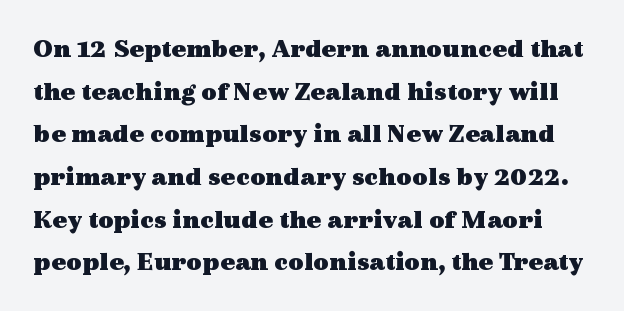
The image shows 27 px bold type, upright; set normal line spacing (1.58x), normal letter spacing, not underlined.
